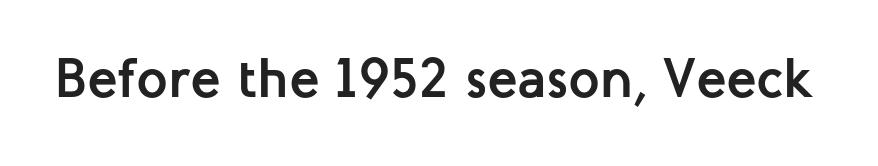
The image shows 56 px semibold sans-serif type, upright; set normal letter spacing, not underlined; low stroke contrast and a medium x-height.
